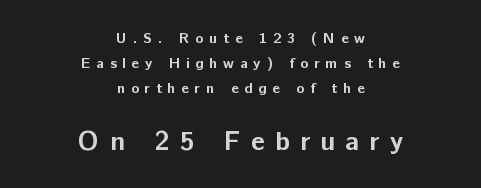
Q: Is the text bold? A: Yes.
Q: Is the text italic (slanted)? A: No, it is upright.
Q: Is the text underlined? A: No.
Q: How is the paragraph aligned? A: Centered.
Q: Is the spacing between letters normal or unusually wide? A: Unusually wide.
Q: Is the spacing between lines tight, normal or loose? A: Normal.
Q: Which block of text is set in a larger size, the first (top) or the second (bottom)? A: The second (bottom) one.
